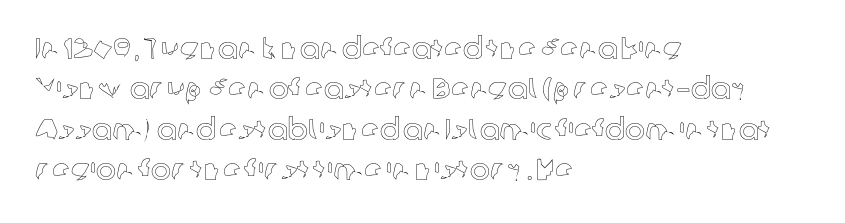
{"italic": "no", "width": "normal", "x_height": "medium", "monospaced": "no", "underline": "no", "align": "left", "line_spacing": "normal", "line_spacing_ratio": 1.35, "letter_spacing": "normal", "letter_spacing_em": 0.0, "glyph_px": 30}
